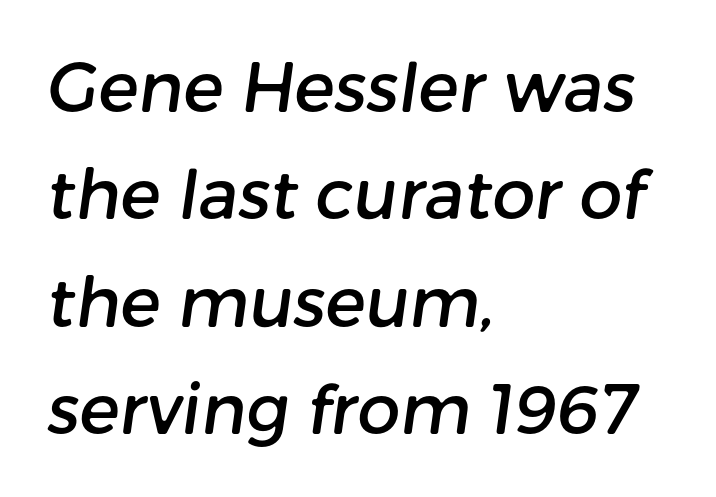
{"serif": "no", "width": "normal", "stroke_contrast": "low", "x_height": "medium", "monospaced": "no", "underline": "no", "align": "left", "line_spacing": "normal", "line_spacing_ratio": 1.58, "letter_spacing": "normal", "letter_spacing_em": 0.0, "glyph_px": 68}
